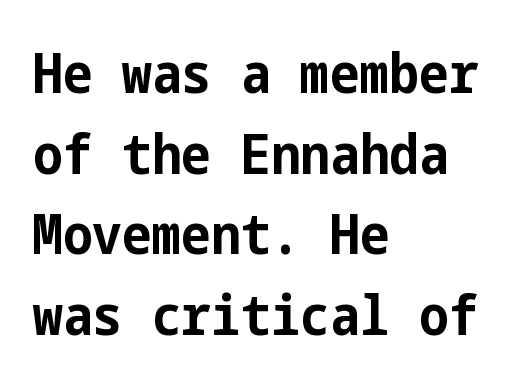
{"serif": "no", "italic": "no", "bold": "yes", "weight": "bold", "width": "condensed", "stroke_contrast": "low", "x_height": "medium", "underline": "no", "align": "left", "line_spacing": "normal", "line_spacing_ratio": 1.44, "letter_spacing": "normal", "letter_spacing_em": 0.0, "glyph_px": 56}
